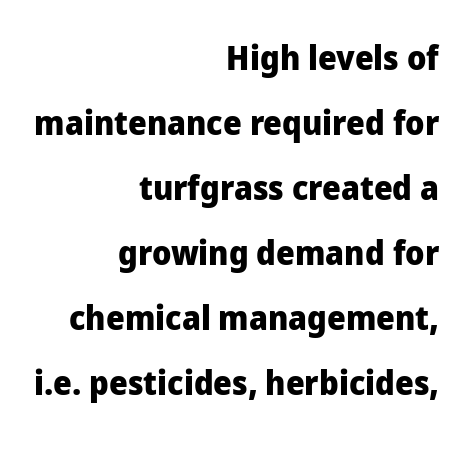
Rows of type keep a wide berth in the vertical direction. Right-aligned paragraph, ragged on the left. Caption: bold face, heavy strokes. Characters follow at the spacing the type designer built in.
